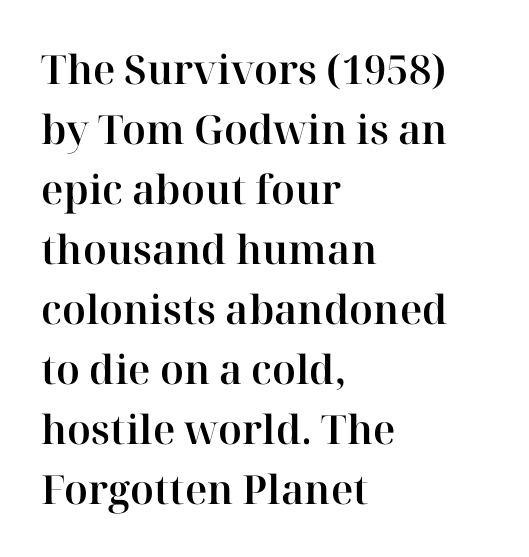
The lettering holds an erect, upright posture throughout. All the whitespace from short lines collects on the right. Is the letter spacing exaggerated? No — it looks like the ordinary default. Is this a fixed-width face? No — the glyphs have proportional, varying widths. Type without underlining.
